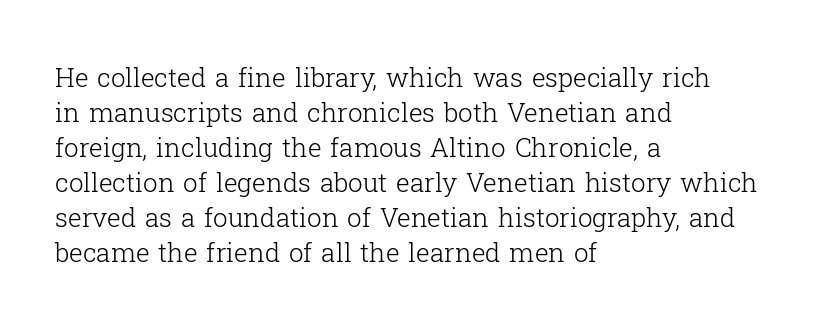
{"italic": "no", "bold": "no", "underline": "no", "align": "left", "line_spacing": "normal", "line_spacing_ratio": 1.35, "letter_spacing": "normal", "letter_spacing_em": 0.0, "glyph_px": 26}
